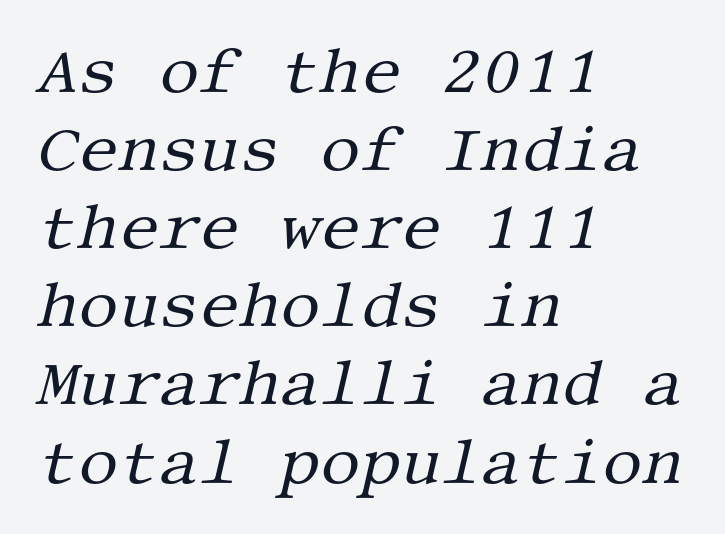
The passage shown leans; its letterforms are oblique. Here the glyphs are tracked normally, forming tight word shapes. Think standard paragraph weight, or any step lighter than that. A classic flush-left, rag-right setting is used for this passage. Unlike a clean sans, this face finishes its strokes with serifs.
